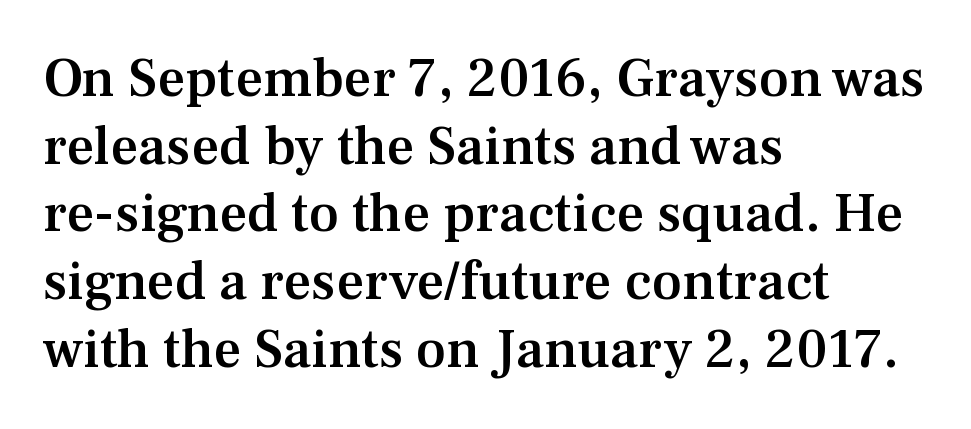
{"serif": "yes", "italic": "no", "bold": "semi", "weight": "semibold", "width": "normal", "stroke_contrast": "medium", "x_height": "medium", "monospaced": "no", "underline": "no", "align": "left", "line_spacing_ratio": 1.23, "letter_spacing": "normal", "letter_spacing_em": 0.0, "glyph_px": 55}
